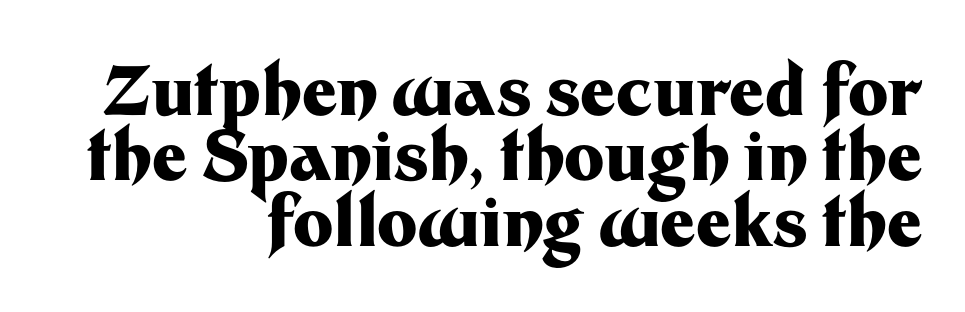
The image shows 68 px heavy sans-serif type, upright; set right-aligned, tight line spacing (0.96x), normal letter spacing, not underlined; medium stroke contrast and a medium x-height.
